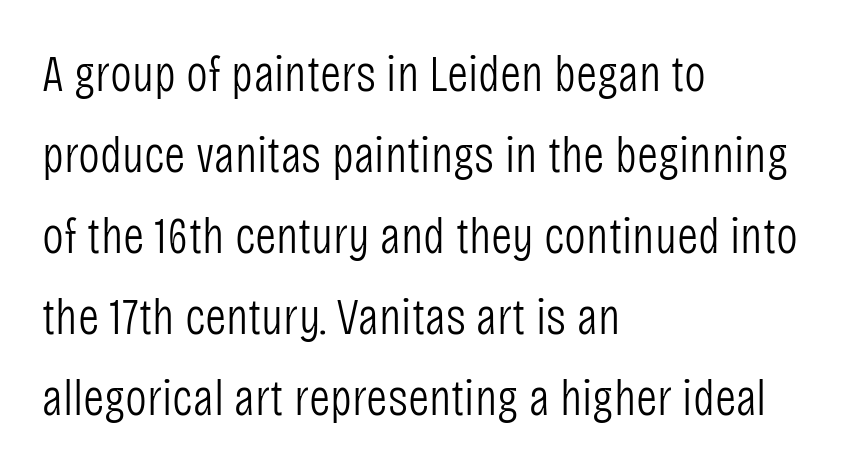
A student would call this left alignment; a typographer would say flush left, rag right. Spacing between characters is what you'd get straight out of the box. The font family rendered here belongs to the sans-serif group. How would I describe the line gaps? Plain and ordinary. Unbolded letterforms with no extra heft.
